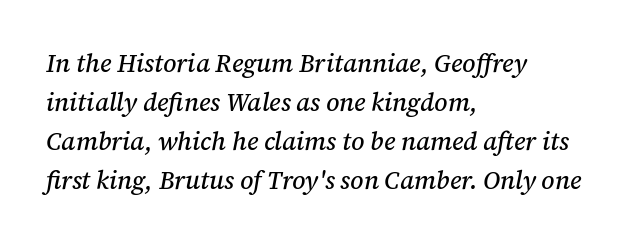
Q: Is the text italic (slanted)? A: Yes, it leans right by about 12 degrees.
Q: Is the text underlined? A: No.
Q: How is the paragraph aligned? A: Left-aligned.
Q: Is the spacing between letters normal or unusually wide? A: Normal.
Q: Is the spacing between lines tight, normal or loose? A: Normal.
